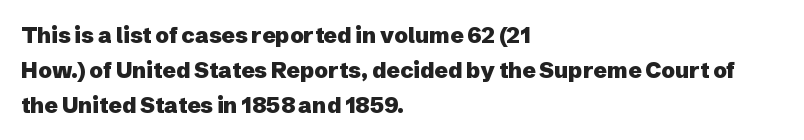
The image shows 22 px bold type, upright; set left-aligned, normal line spacing (1.59x), normal letter spacing, not underlined.
